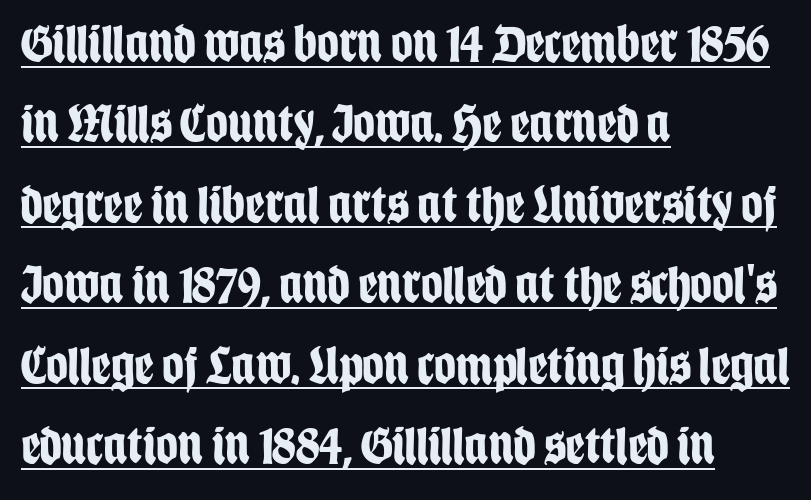
The image shows 54 px bold, condensed sans-serif type, upright; set left-aligned, normal line spacing (1.49x), normal letter spacing, underlined; low stroke contrast and a large x-height.
